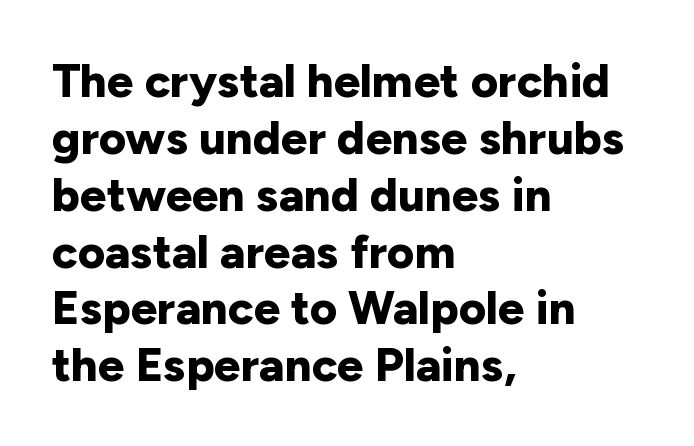
Q: Is the text bold? A: Yes.
Q: Is the text italic (slanted)? A: No, it is upright.
Q: Is the typeface a serif or a sans-serif typeface? A: Sans-serif.
Q: Is the text underlined? A: No.
Q: How is the paragraph aligned? A: Left-aligned.
Q: Is the spacing between letters normal or unusually wide? A: Normal.
Q: Width (condensed, normal, or wide)? A: Normal.
Q: Stroke contrast? A: Low.
Q: x-height? A: Medium.
Q: Monospaced? A: No.
